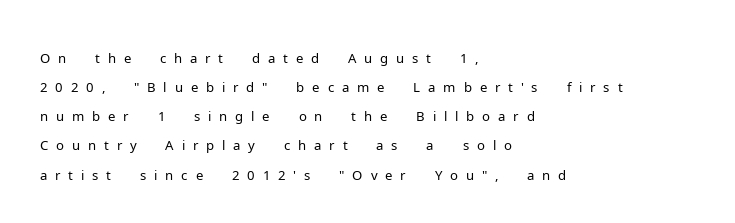
Q: Is the text bold? A: No.
Q: Is the text italic (slanted)? A: No, it is upright.
Q: Is the text underlined? A: No.
Q: How is the paragraph aligned? A: Left-aligned.
Q: Is the spacing between letters normal or unusually wide? A: Unusually wide.
Q: Is the spacing between lines tight, normal or loose? A: Tight.
